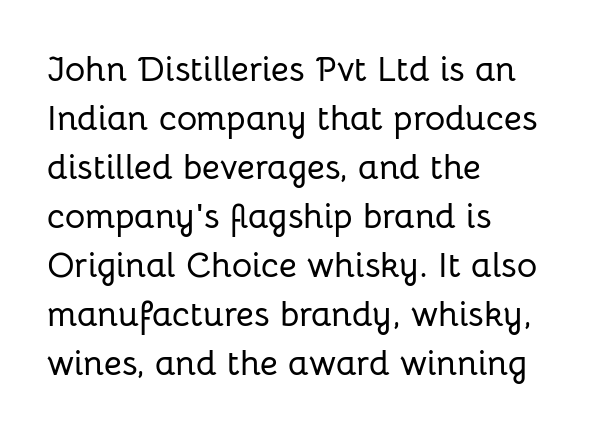
{"serif": "no", "italic": "no", "width": "normal", "stroke_contrast": "low", "x_height": "medium", "monospaced": "no", "underline": "no", "align": "left", "line_spacing": "normal", "line_spacing_ratio": 1.4, "letter_spacing": "normal", "letter_spacing_em": 0.0, "glyph_px": 35}
